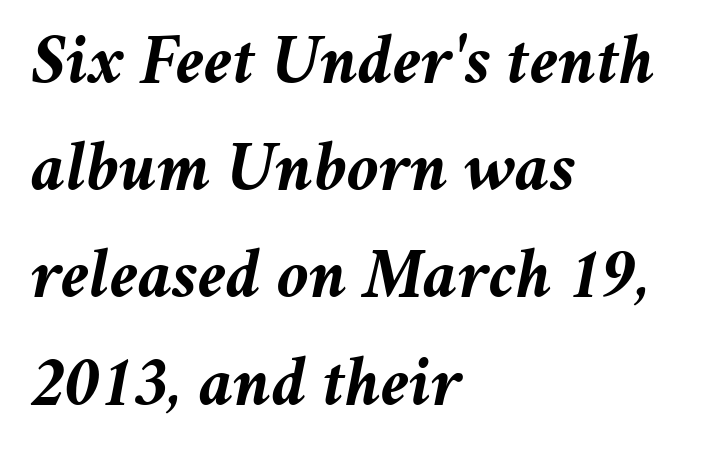
The image shows 71 px semibold type, italic (leaning right); set left-aligned, normal line spacing (1.51x), normal letter spacing, not underlined; medium stroke contrast and a medium x-height.
